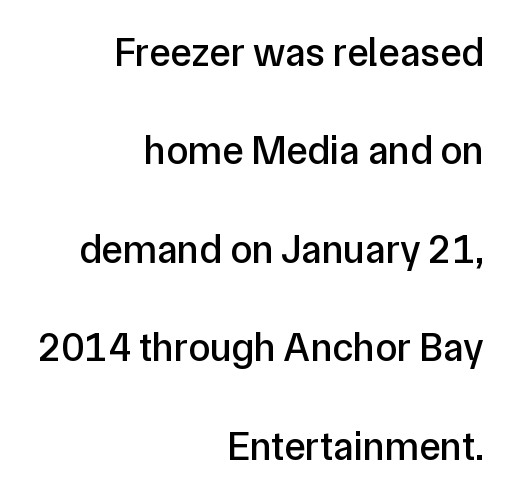
Widely set lines give the paragraph a tall, airy silhouette. Rule under the text: the space is simply empty. Each letter keeps its own natural width here, so spacing adapts to shape. This is the regular roman posture of the typeface. Spacing between characters is what you'd get straight out of the box. The passage shown is typeset with a sans-serif family.
